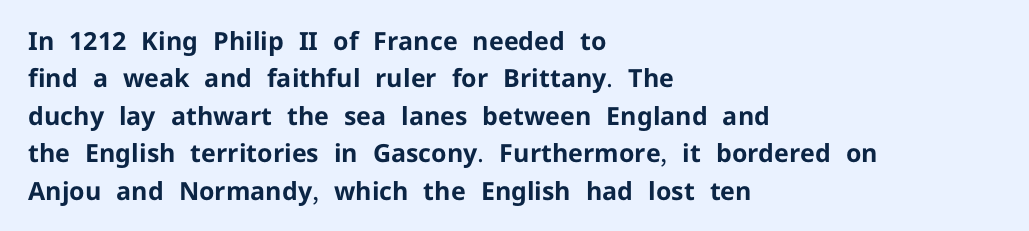
Q: Is the text bold? A: Yes.
Q: Is the text italic (slanted)? A: No, it is upright.
Q: Is the text underlined? A: No.
Q: How is the paragraph aligned? A: Left-aligned.
Q: Is the spacing between letters normal or unusually wide? A: Normal.
Q: Is the spacing between lines tight, normal or loose? A: Normal.
